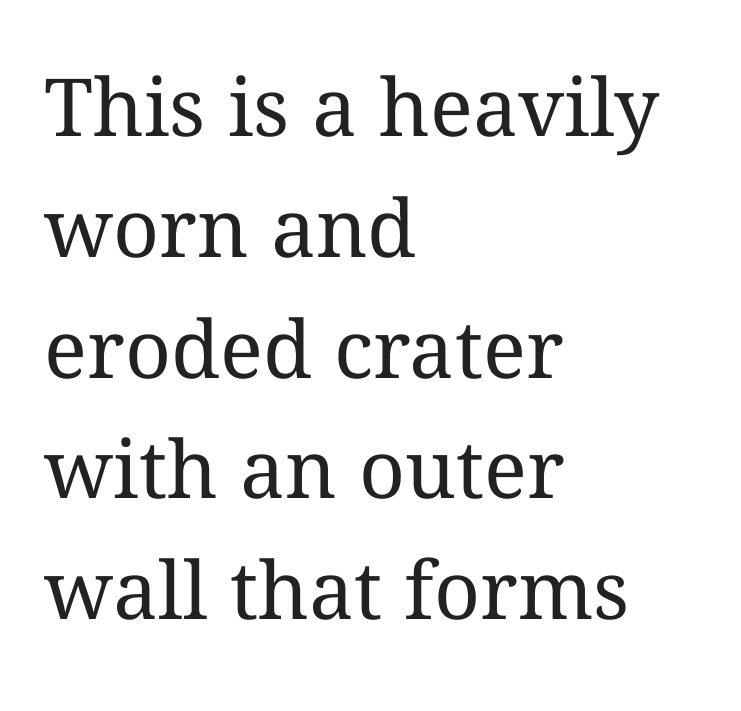
The image shows 80 px regular-weight type, upright; set left-aligned, normal line spacing (1.51x), normal letter spacing, not underlined; medium stroke contrast and a medium x-height.
